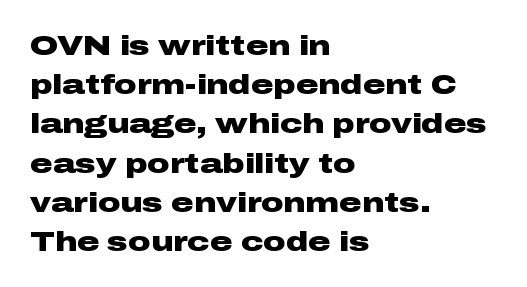
{"serif": "no", "italic": "no", "bold": "yes", "weight": "heavy", "width": "wide", "stroke_contrast": "low", "x_height": "medium", "monospaced": "no", "underline": "no", "align": "left", "line_spacing": "normal", "line_spacing_ratio": 1.4, "letter_spacing": "normal", "letter_spacing_em": 0.0, "glyph_px": 28}
